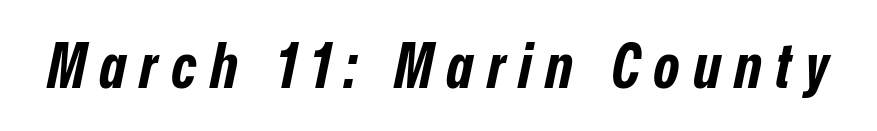
The face used here is rendered with a markedly widened letterfit. Typesetter's note: full bold, strokes at maximum text heaviness. The letters are slanted; this is an italic face. The string is rendered with underlining switched off. Is this a fixed-width face? No — the glyphs have proportional, varying widths.
